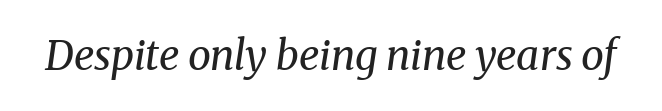
Q: Is the text bold? A: No.
Q: Is the text italic (slanted)? A: Yes, it leans right by about 8 degrees.
Q: Is the typeface a serif or a sans-serif typeface? A: Serif.
Q: Is the text underlined? A: No.
Q: Is the spacing between letters normal or unusually wide? A: Normal.
Q: Width (condensed, normal, or wide)? A: Normal.
Q: Stroke contrast? A: Medium.
Q: x-height? A: Medium.
Q: Monospaced? A: No.
